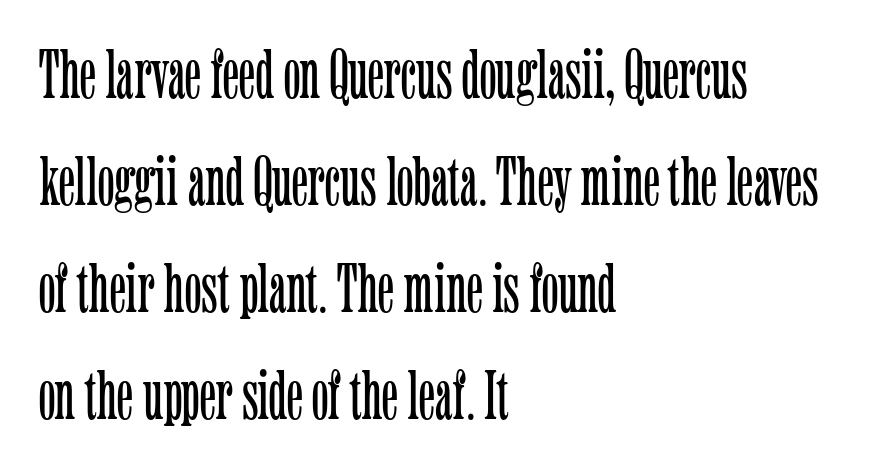
{"serif": "yes", "italic": "no", "bold": "no", "weight": "light", "width": "condensed", "stroke_contrast": "low", "x_height": "medium", "monospaced": "no", "underline": "no", "align": "left", "line_spacing": "normal", "line_spacing_ratio": 1.53, "letter_spacing": "normal", "letter_spacing_em": 0.0, "glyph_px": 70}
